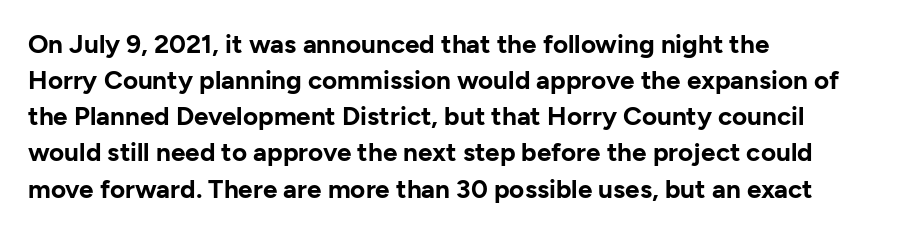
Clear beneath every line of the passage. The typography opts for an upright posture over an oblique one. Evenly set lines give the paragraph a standard silhouette. Standard letterfit; no display-style spreading of the glyphs. The compositor pushed each line to the left boundary.
